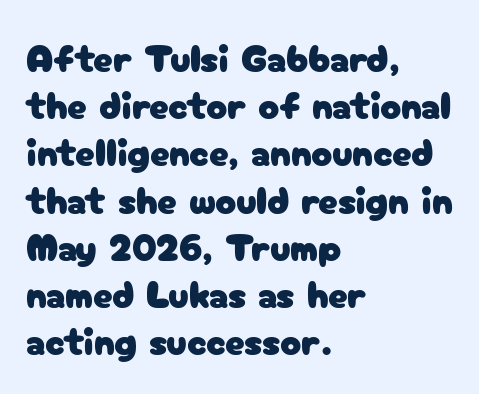
The image shows 39 px sans-serif type, upright; set left-aligned, line spacing 1.21x, normal letter spacing, not underlined; low stroke contrast and a medium x-height.
